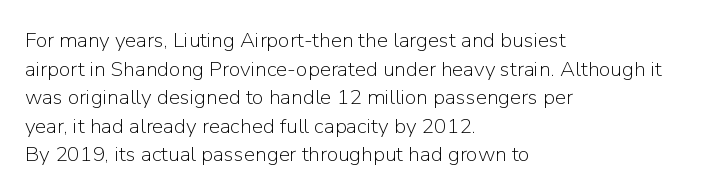
Q: Is the text bold? A: No.
Q: Is the text italic (slanted)? A: No, it is upright.
Q: Is the text underlined? A: No.
Q: How is the paragraph aligned? A: Left-aligned.
Q: Is the spacing between letters normal or unusually wide? A: Normal.
Q: Is the spacing between lines tight, normal or loose? A: Normal.
